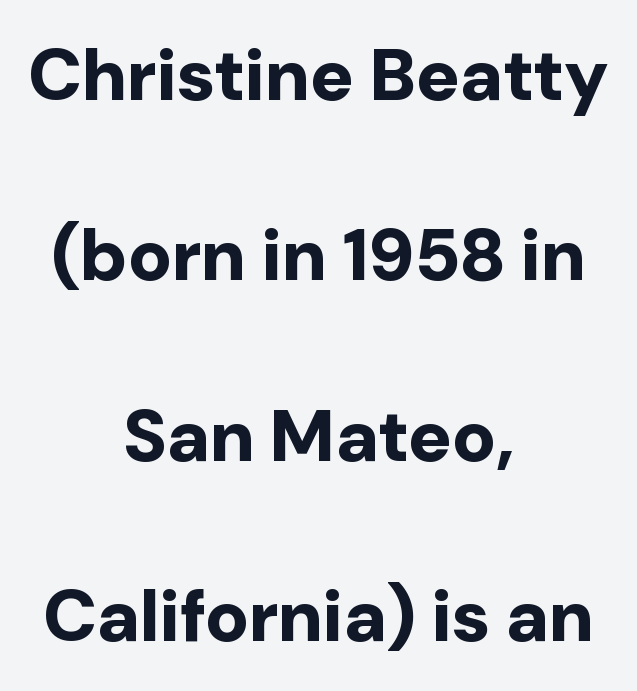
{"serif": "no", "italic": "no", "bold": "yes", "weight": "bold", "width": "normal", "stroke_contrast": "low", "x_height": "medium", "monospaced": "no", "underline": "no", "align": "center", "line_spacing": "loose", "line_spacing_ratio": 2.47, "letter_spacing": "normal", "letter_spacing_em": 0.0, "glyph_px": 73}
